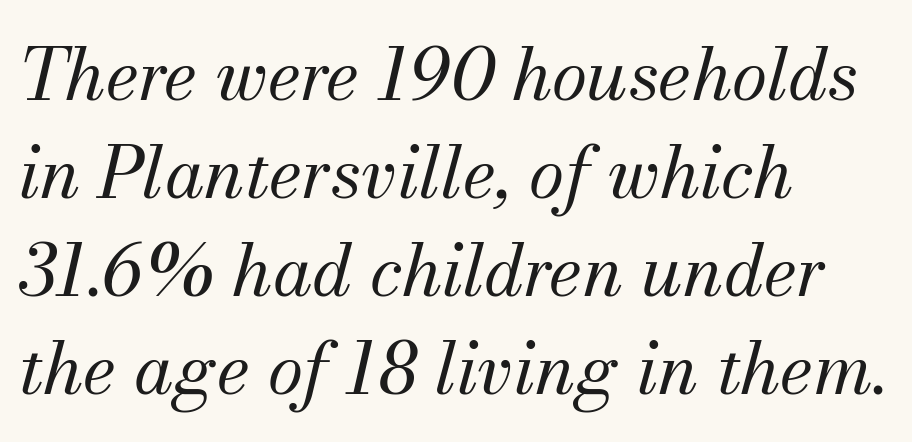
The image shows 72 px regular-weight serif type, italic (leaning right); set left-aligned, normal line spacing (1.36x), normal letter spacing, not underlined; medium stroke contrast and a small x-height.
